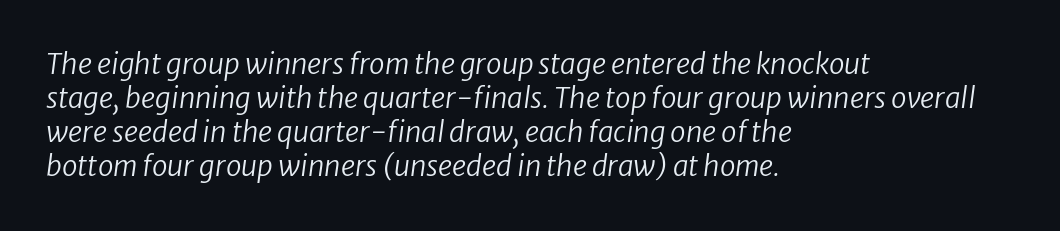
Each stroke keeps to a modest, everyday thickness or less. Is this a fixed-width face? No — the glyphs have proportional, varying widths. Does the copy run flush right? No — it runs flush left. Compared with typical body copy, the letter spacing here is the same.
